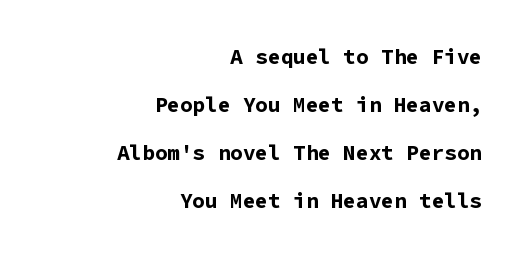
The image shows 21 px bold type, upright; set right-aligned, loose line spacing (2.29x), normal letter spacing, not underlined.
